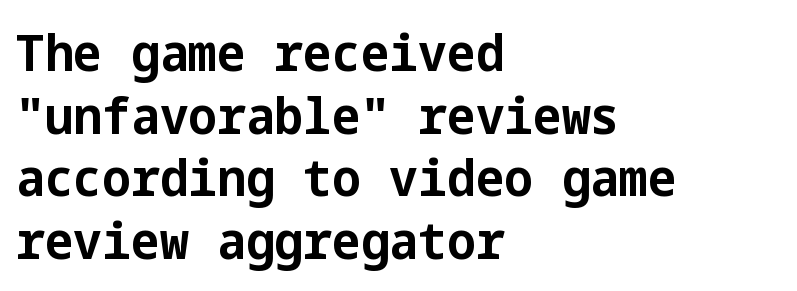
{"serif": "no", "italic": "no", "bold": "yes", "weight": "bold", "width": "normal", "stroke_contrast": "low", "x_height": "medium", "underline": "no", "align": "left", "line_spacing_ratio": 1.23, "letter_spacing": "normal", "letter_spacing_em": 0.0, "glyph_px": 51}
